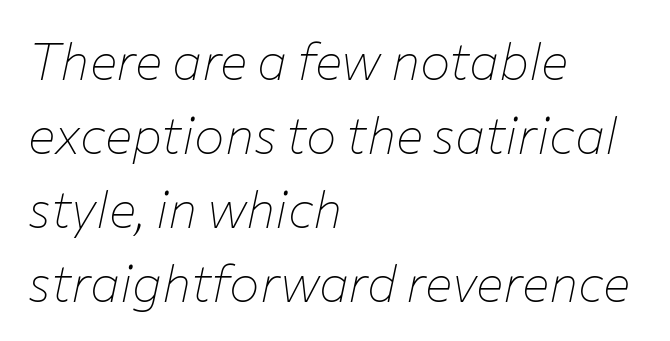
Clear beneath every line of the passage. These lines are set flush left with a ragged right edge. Each letter keeps its own natural width here, so spacing adapts to shape. The rows are spaced the way most documents space them. Heaviness? Minimal to ordinary, like unemphasized prose. Compared with typical body copy, the letter spacing here is the same.
